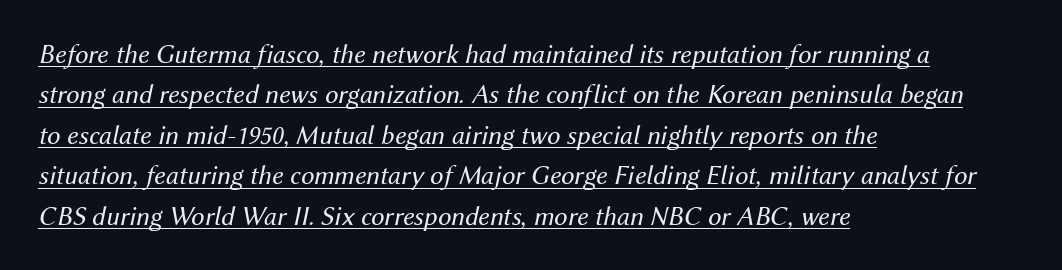
{"italic": "yes", "lean": "right", "slant_degrees": 12, "bold": "no", "underline": "yes", "align": "left", "line_spacing": "normal", "line_spacing_ratio": 1.5, "letter_spacing": "normal", "letter_spacing_em": 0.0, "glyph_px": 27}
